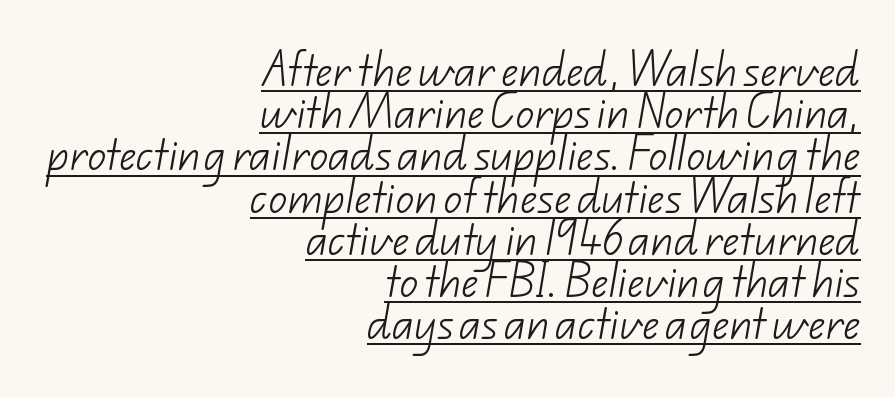
One glance says dense: line gaps are narrower than usual. Looks like regular typesetting: each glyph gets only the width it needs. Bold? No — there's no thickening of the strokes. Teacher's note: observe the even right margin — that is flush-right alignment. Look at the tracking — it's just the regular setting, nothing added. The rendering shows plain stroke endings on the letterforms — a sans-serif design.
